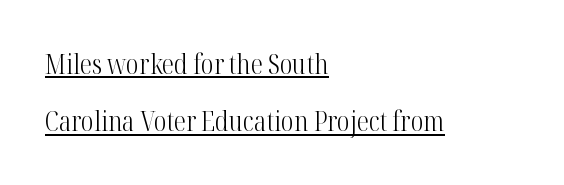
{"italic": "no", "bold": "no", "underline": "yes", "align": "left", "line_spacing": "loose", "line_spacing_ratio": 2.12, "letter_spacing": "normal", "letter_spacing_em": 0.0, "glyph_px": 27}
